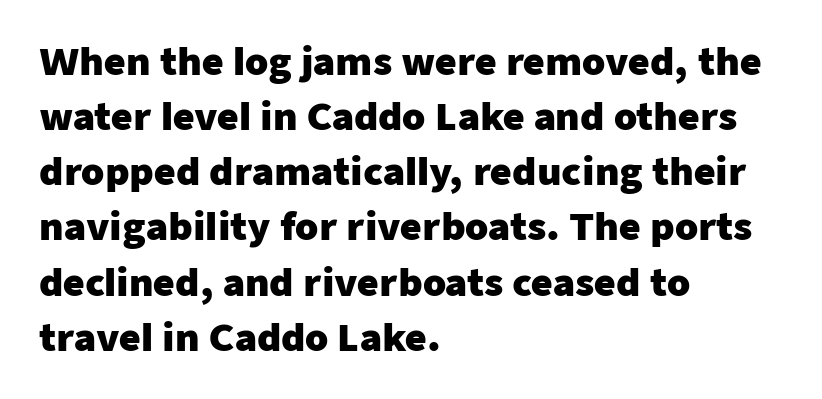
The axis of the letterforms is exactly vertical. The sample has been set heavy, in full bold. Does the copy run flush right? No — it runs flush left. The gap between lines stays unmarked. Characters follow at the spacing the type designer built in.
